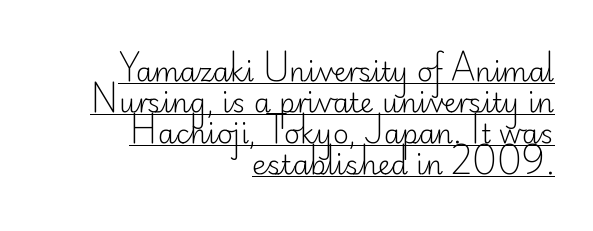
Q: Is the text bold? A: No.
Q: Is the text italic (slanted)? A: No, it is upright.
Q: Is the text underlined? A: Yes.
Q: How is the paragraph aligned? A: Right-aligned.
Q: Is the spacing between letters normal or unusually wide? A: Normal.
Q: Is the spacing between lines tight, normal or loose? A: Tight.
